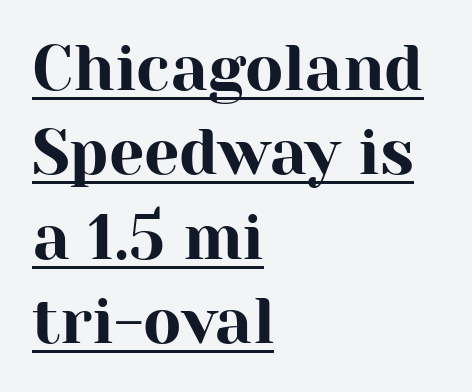
Every character sits straight up, as roman type does. Type style note: has serifs. Every word sits above its own underline. Regular leading.
